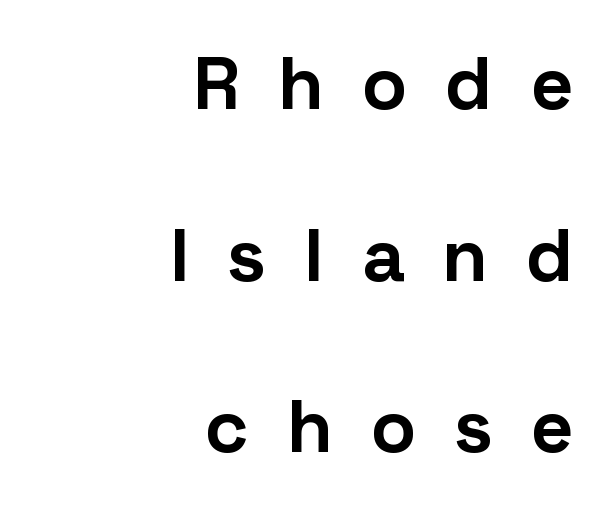
{"serif": "no", "italic": "no", "bold": "yes", "weight": "bold", "width": "normal", "stroke_contrast": "low", "x_height": "medium", "monospaced": "no", "underline": "no", "align": "right", "line_spacing": "loose", "line_spacing_ratio": 2.29, "letter_spacing": "wide", "letter_spacing_em": 0.5, "glyph_px": 75}
